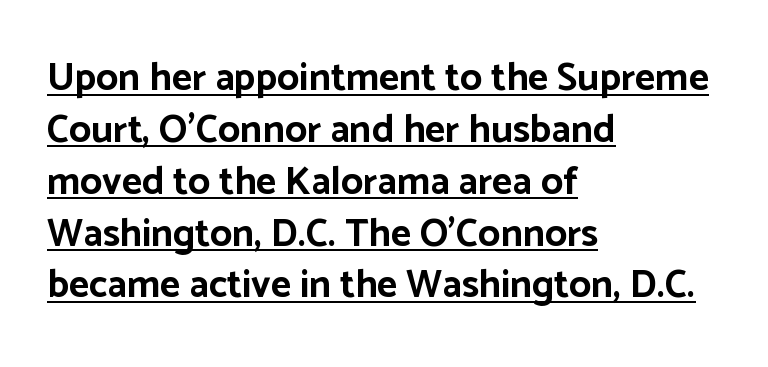
The image shows 39 px bold sans-serif type, upright; set left-aligned, normal line spacing (1.33x), normal letter spacing, underlined; low stroke contrast and a medium x-height.
